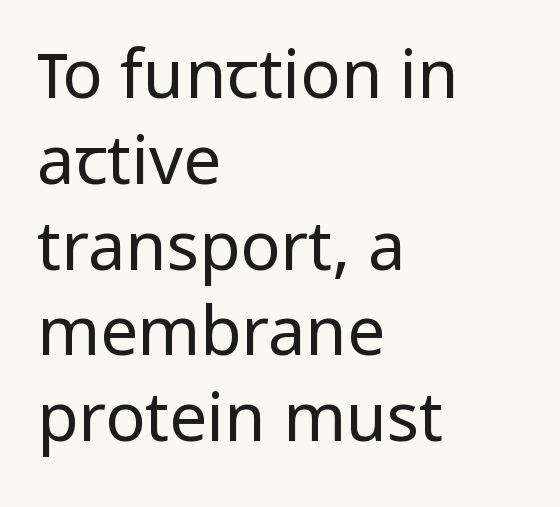
Q: Is the text bold? A: No.
Q: Is the text italic (slanted)? A: No, it is upright.
Q: Is the typeface a serif or a sans-serif typeface? A: Sans-serif.
Q: Is the text underlined? A: No.
Q: How is the paragraph aligned? A: Left-aligned.
Q: Is the spacing between letters normal or unusually wide? A: Normal.
Q: Is the spacing between lines tight, normal or loose? A: Normal.
Q: Width (condensed, normal, or wide)? A: Normal.
Q: Stroke contrast? A: Low.
Q: x-height? A: Medium.
Q: Monospaced? A: No.
